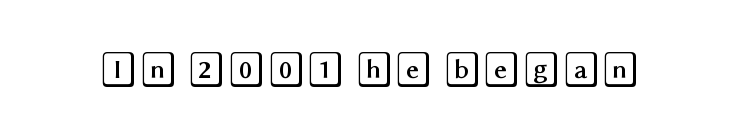
The image shows 36 px wide type, upright; set normal letter spacing, not underlined; a large x-height.
